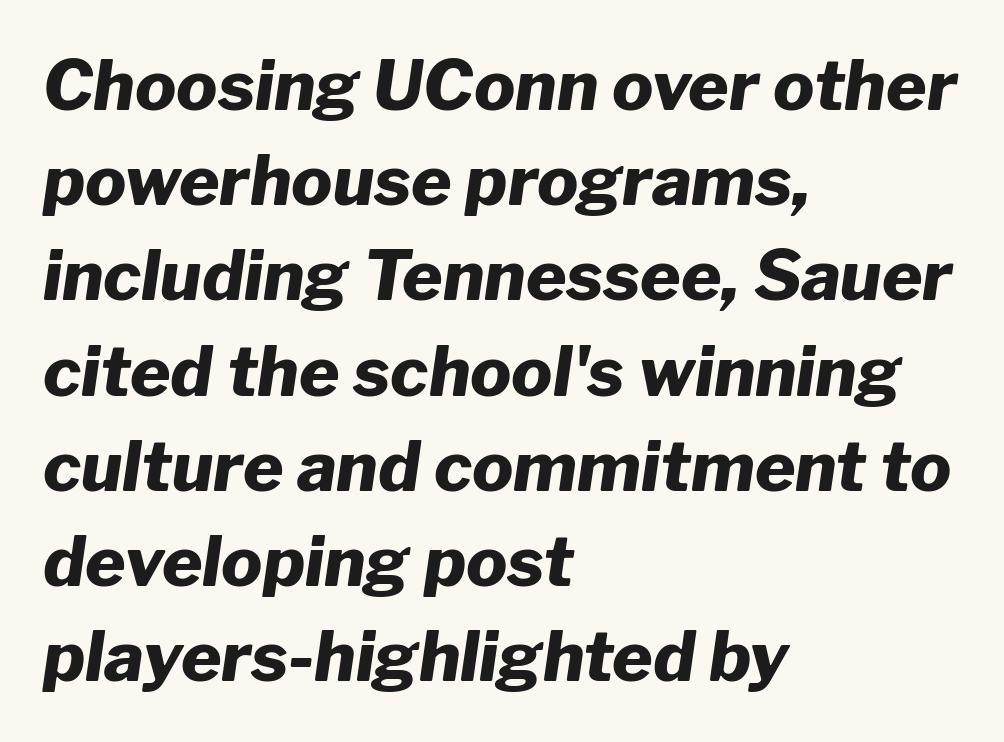
Does the copy run flush right? No — it runs flush left. Its strokes are broad and dark, the hallmark of bold type. If you drew a line through each stem, it would be angled. The vertical gap from one line to the next is medium.
